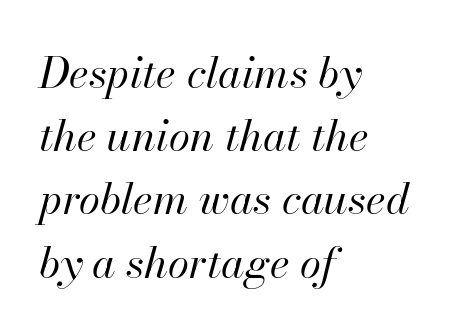
{"italic": "yes", "lean": "right", "slant_degrees": 13, "bold": "no", "weight": "regular", "width": "normal", "stroke_contrast": "high", "x_height": "small", "monospaced": "no", "underline": "no", "align": "left", "line_spacing": "normal", "line_spacing_ratio": 1.47, "letter_spacing": "normal", "letter_spacing_em": 0.0, "glyph_px": 43}
